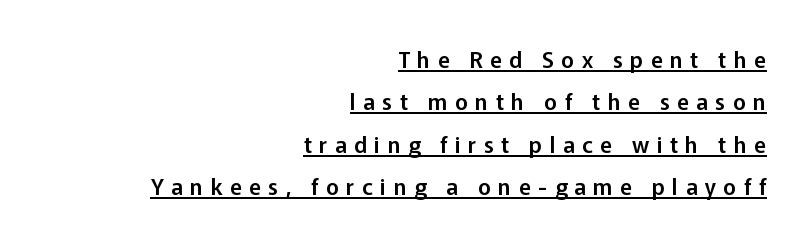
Q: Is the text italic (slanted)? A: No, it is upright.
Q: Is the text underlined? A: Yes.
Q: How is the paragraph aligned? A: Right-aligned.
Q: Is the spacing between letters normal or unusually wide? A: Unusually wide.
Q: Is the spacing between lines tight, normal or loose? A: Loose.
